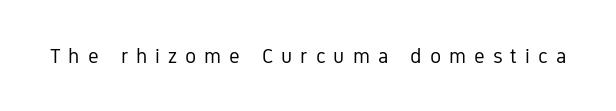
The image shows 21 px text type, upright; set unusually wide letter spacing (+0.38 em), not underlined.
